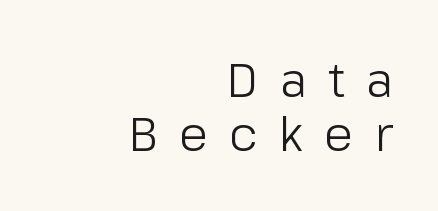
Q: Is the text bold? A: No.
Q: Is the text italic (slanted)? A: No, it is upright.
Q: Is the typeface a serif or a sans-serif typeface? A: Sans-serif.
Q: Is the text underlined? A: No.
Q: How is the paragraph aligned? A: Right-aligned.
Q: Is the spacing between letters normal or unusually wide? A: Unusually wide.
Q: Is the spacing between lines tight, normal or loose? A: Tight.
Q: Width (condensed, normal, or wide)? A: Normal.
Q: Stroke contrast? A: Low.
Q: x-height? A: Medium.
Q: Monospaced? A: No.
